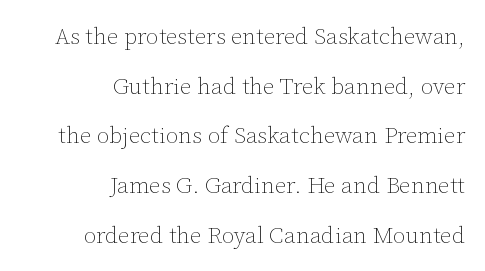
Descender tails drop into unmarked territory. Look at the tracking — it's just the regular setting, nothing added. How would I describe the line gaps? Wide and relaxed. The typeface has the unassuming heft of standard copy or less. One-word summary of the alignment: right.
